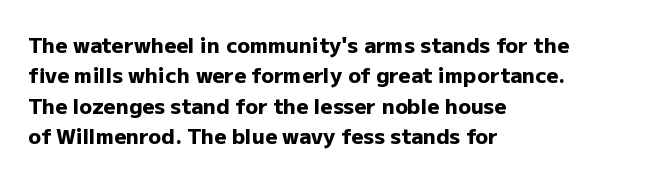
{"italic": "no", "bold": "yes", "underline": "no", "align": "left", "line_spacing": "normal", "line_spacing_ratio": 1.45, "letter_spacing": "normal", "letter_spacing_em": 0.0, "glyph_px": 21}
